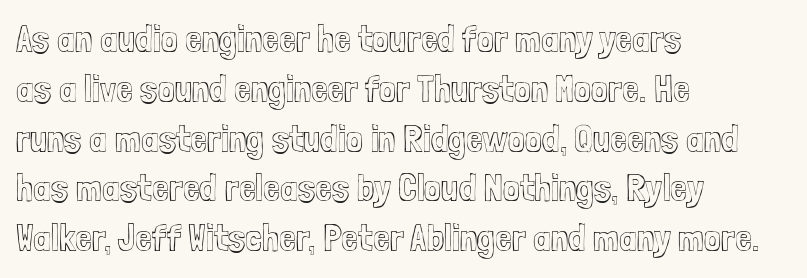
Notice how descenders clear the ascenders below comfortably — that's standard leading. Caption: standard tracking, unaltered. Horizontally, the lines are justified to the leading edge only. Unmarked baselines from the first word to the last. Spacing verdict: proportional, widths tailored to each character. The letters stand upright; this is a roman face.
